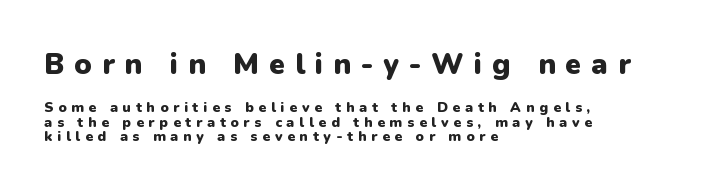
{"serif": "no", "italic": "no", "bold": "yes", "weight": "heavy", "width": "normal", "stroke_contrast": "low", "x_height": "medium", "monospaced": "no", "underline": "no", "align": "left", "line_spacing": "tight", "line_spacing_ratio": 1.04, "letter_spacing": "wide", "letter_spacing_em": 0.34, "larger_block": "first", "size_ratio": 2.07, "glyph_px": 29}
